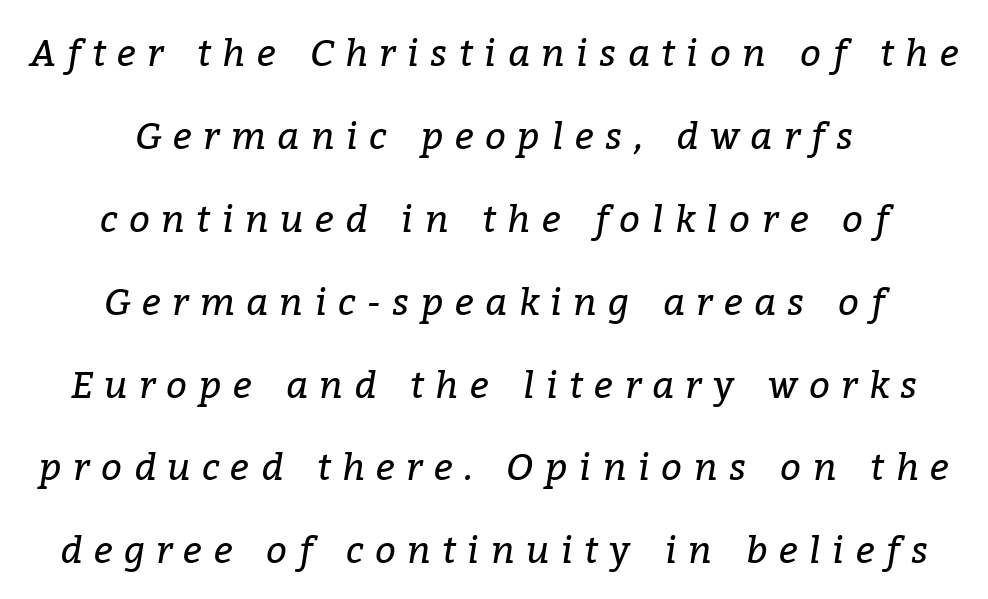
Rule under the text: the space is simply empty. Weight class: somewhere from thin through regular. Whoever set this chose breathing room over compactness in the vertical rhythm. The letters advance in unequal steps, a hallmark of proportional type. This is oblique type, the kind used for emphasis or titles. There is plenty of visible air inserted between adjacent glyphs.
